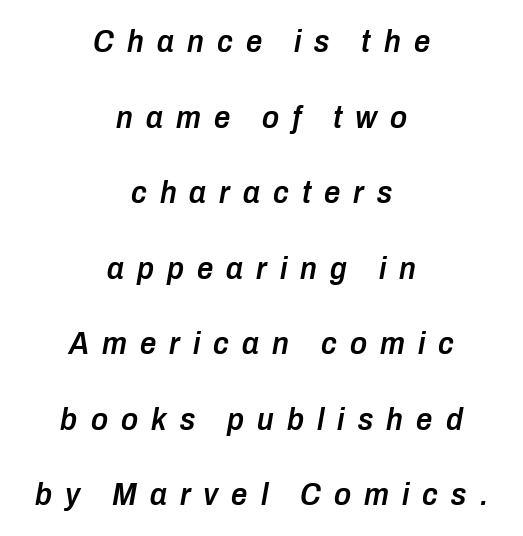
The image shows 32 px semibold, condensed type, italic (leaning right); set centered, loose line spacing (2.36x), unusually wide letter spacing (+0.41 em), not underlined; low stroke contrast and a medium x-height.
